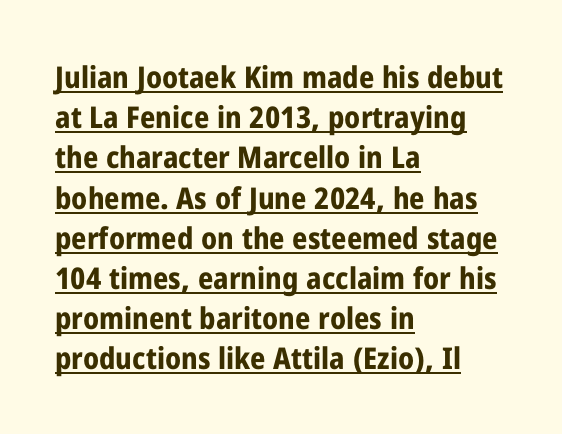
{"serif": "no", "italic": "no", "bold": "yes", "weight": "bold", "width": "condensed", "stroke_contrast": "low", "x_height": "medium", "monospaced": "no", "underline": "yes", "align": "left", "line_spacing": "normal", "line_spacing_ratio": 1.34, "letter_spacing": "normal", "letter_spacing_em": 0.0, "glyph_px": 30}
